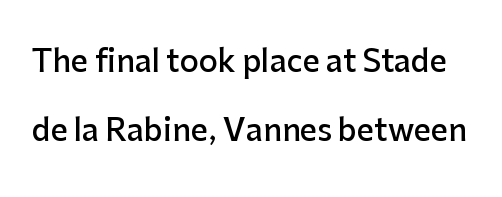
The image shows 30 px semibold sans-serif type, upright; set loose line spacing (2.29x), normal letter spacing, not underlined; low stroke contrast and a medium x-height.
